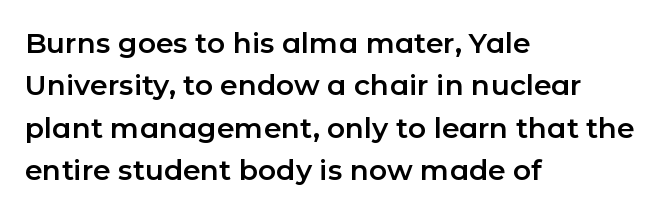
These lines sit exactly where default settings would place them. The rendering keeps characters at their native spacing. Style check: upright. Font category for this specimen: sans-serif. The typesetter chose a ragged-right arrangement here.
